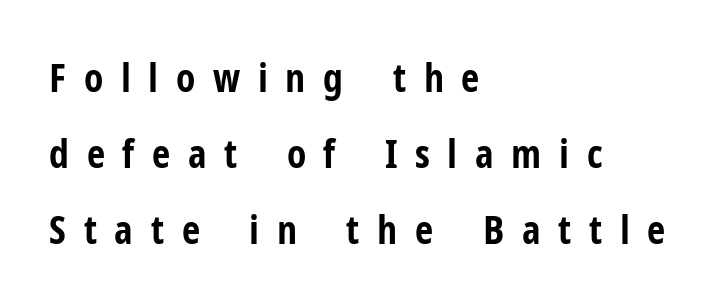
{"serif": "no", "italic": "no", "bold": "yes", "weight": "bold", "width": "condensed", "stroke_contrast": "low", "x_height": "medium", "monospaced": "no", "underline": "no", "align": "left", "line_spacing": "loose", "line_spacing_ratio": 1.9, "letter_spacing": "wide", "letter_spacing_em": 0.44, "glyph_px": 40}
